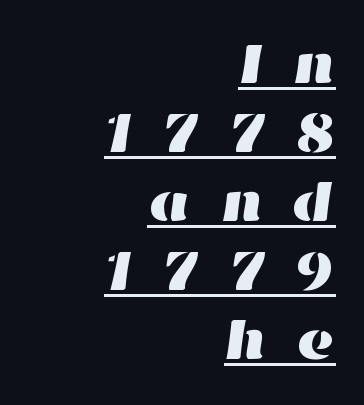
The image shows 58 px wide type; set right-aligned, line spacing 1.19x, unusually wide letter spacing (+0.49 em), underlined; high stroke contrast and a medium x-height.
